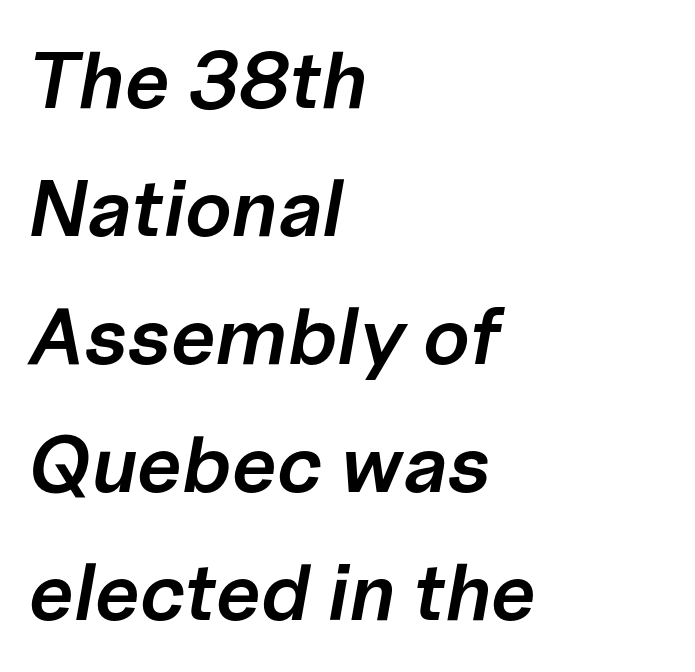
The image shows 80 px semibold type, italic (leaning right); set left-aligned, normal line spacing (1.6x), normal letter spacing, not underlined; low stroke contrast and a medium x-height.
